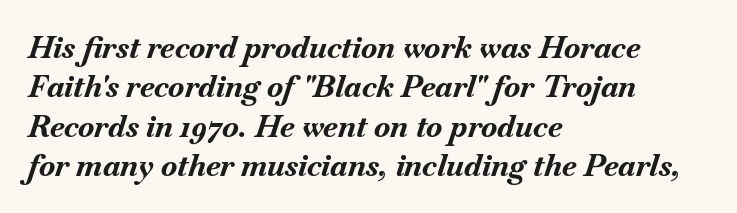
Q: Is the text bold? A: Yes.
Q: Is the text italic (slanted)? A: Yes, it leans right by about 18 degrees.
Q: Is the text underlined? A: No.
Q: How is the paragraph aligned? A: Left-aligned.
Q: Is the spacing between letters normal or unusually wide? A: Normal.
Q: Is the spacing between lines tight, normal or loose? A: Normal.
Q: Width (condensed, normal, or wide)? A: Normal.
Q: Stroke contrast? A: Medium.
Q: x-height? A: Small.
Q: Monospaced? A: No.
